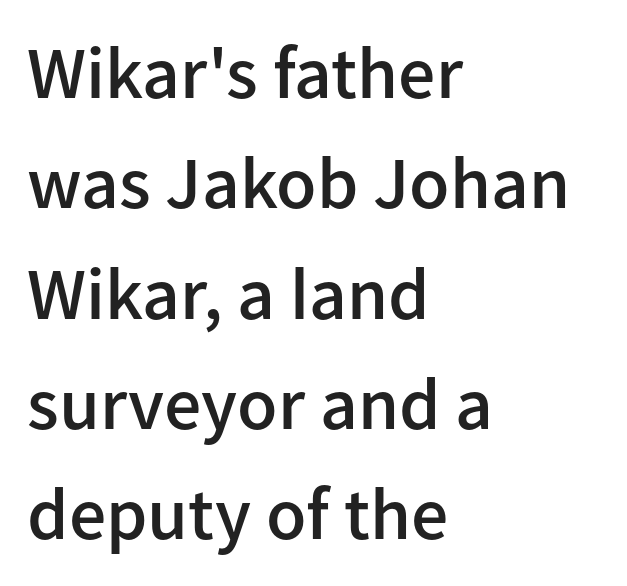
Q: Is the text bold? A: Semi-bold.
Q: Is the text italic (slanted)? A: No, it is upright.
Q: Is the typeface a serif or a sans-serif typeface? A: Sans-serif.
Q: Is the text underlined? A: No.
Q: How is the paragraph aligned? A: Left-aligned.
Q: Is the spacing between letters normal or unusually wide? A: Normal.
Q: Is the spacing between lines tight, normal or loose? A: Normal.
Q: Width (condensed, normal, or wide)? A: Normal.
Q: Stroke contrast? A: Low.
Q: x-height? A: Medium.
Q: Monospaced? A: No.
